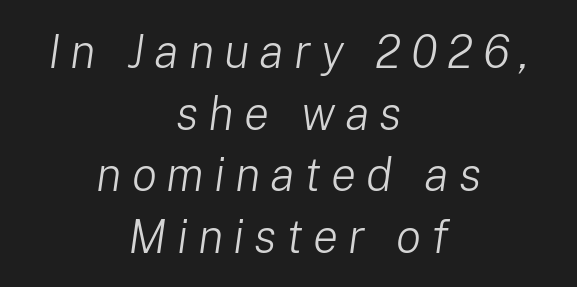
Q: Is the text bold? A: No.
Q: Is the text italic (slanted)? A: Yes, it leans right by about 8 degrees.
Q: Is the text underlined? A: No.
Q: How is the paragraph aligned? A: Centered.
Q: Is the spacing between letters normal or unusually wide? A: Unusually wide.
Q: Is the spacing between lines tight, normal or loose? A: Normal.
Q: Width (condensed, normal, or wide)? A: Normal.
Q: Stroke contrast? A: Low.
Q: x-height? A: Medium.
Q: Monospaced? A: No.
